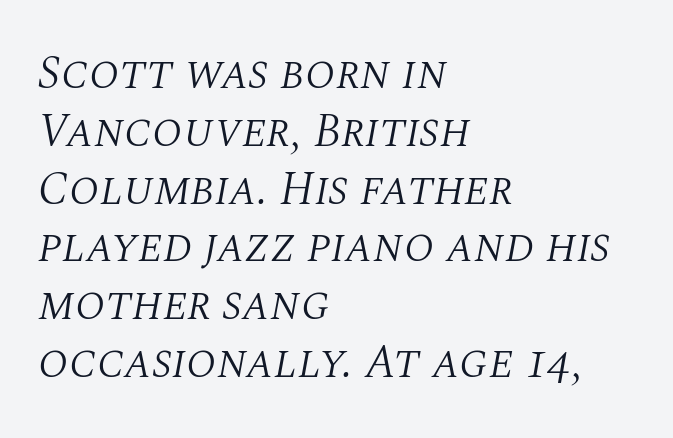
The image shows 47 px light serif type, italic (leaning right); set left-aligned, line spacing 1.23x, normal letter spacing, not underlined; medium stroke contrast and a large x-height.
